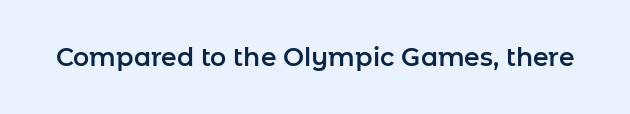
Q: Is the text italic (slanted)? A: No, it is upright.
Q: Is the text underlined? A: No.
Q: Is the spacing between letters normal or unusually wide? A: Normal.
